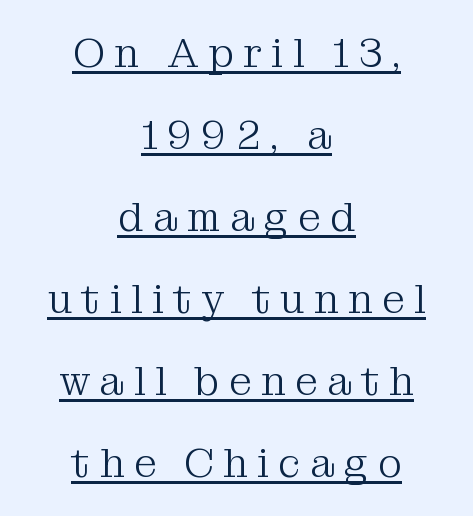
The image shows 41 px light serif type, upright; set centered, loose line spacing (2.0x), unusually wide letter spacing (+0.23 em), underlined; medium stroke contrast and a medium x-height.
